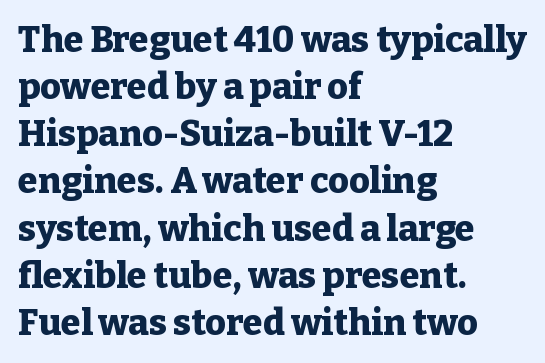
Q: Is the text bold? A: Yes.
Q: Is the text italic (slanted)? A: No, it is upright.
Q: Is the typeface a serif or a sans-serif typeface? A: Serif.
Q: Is the text underlined? A: No.
Q: How is the paragraph aligned? A: Left-aligned.
Q: Is the spacing between letters normal or unusually wide? A: Normal.
Q: Is the spacing between lines tight, normal or loose? A: Normal.
Q: Width (condensed, normal, or wide)? A: Normal.
Q: Stroke contrast? A: Low.
Q: x-height? A: Medium.
Q: Monospaced? A: No.
